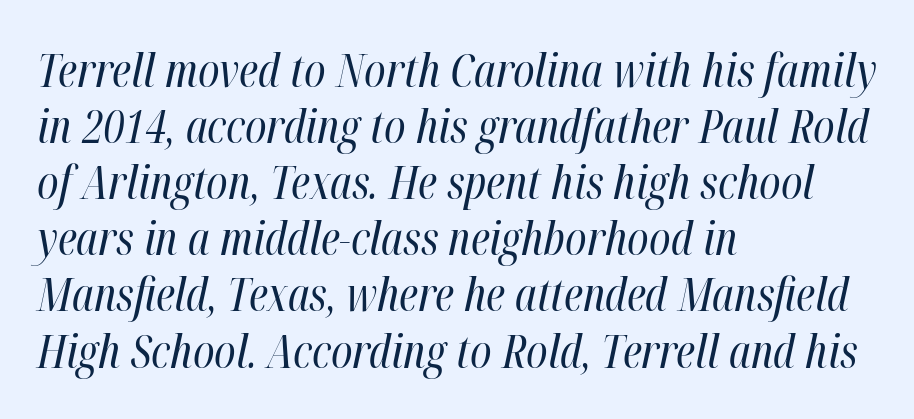
{"italic": "yes", "lean": "right", "slant_degrees": 12, "bold": "no", "weight": "regular", "width": "condensed", "stroke_contrast": "high", "x_height": "medium", "monospaced": "no", "underline": "no", "align": "left", "line_spacing_ratio": 1.22, "letter_spacing": "normal", "letter_spacing_em": 0.0, "glyph_px": 46}
